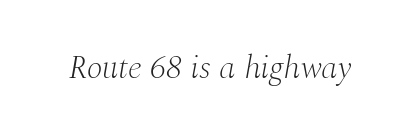
The image shows 33 px light serif type, italic (leaning right); set normal letter spacing, not underlined; medium stroke contrast and a medium x-height.
